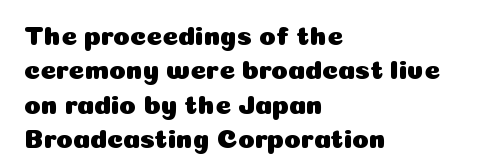
The image shows 27 px text type, upright; set left-aligned, normal line spacing (1.27x), normal letter spacing, not underlined.
